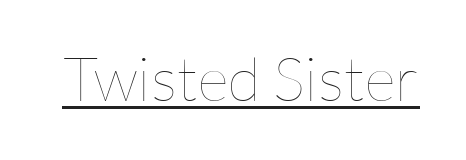
{"italic": "no", "bold": "no", "weight": "thin", "width": "normal", "stroke_contrast": "low", "x_height": "medium", "monospaced": "no", "underline": "yes", "letter_spacing": "normal", "letter_spacing_em": 0.0, "glyph_px": 61}
